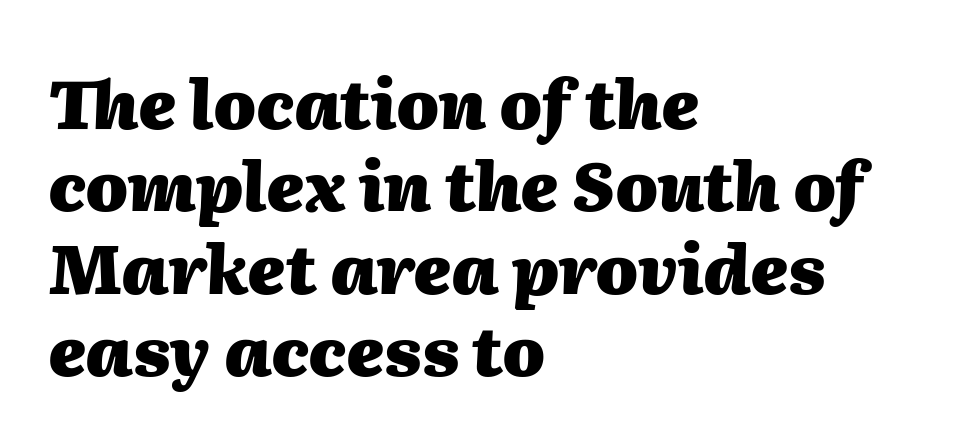
Q: Is the text bold? A: Yes.
Q: Is the text italic (slanted)? A: Yes, it leans right by about 2 degrees.
Q: Is the text underlined? A: No.
Q: How is the paragraph aligned? A: Left-aligned.
Q: Is the spacing between letters normal or unusually wide? A: Normal.
Q: Width (condensed, normal, or wide)? A: Normal.
Q: Stroke contrast? A: Medium.
Q: x-height? A: Medium.
Q: Monospaced? A: No.
